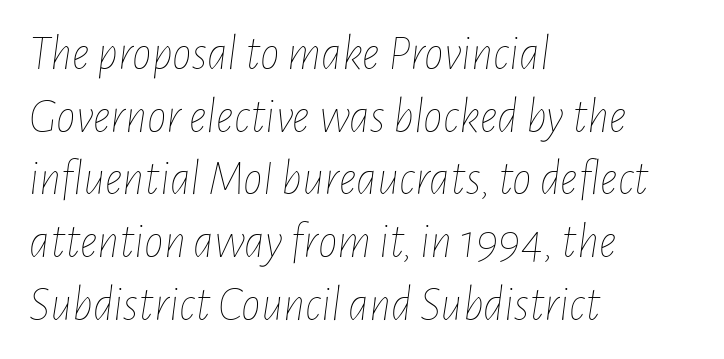
Q: Is the text bold? A: No.
Q: Is the text italic (slanted)? A: Yes, it leans right by about 7 degrees.
Q: Is the text underlined? A: No.
Q: How is the paragraph aligned? A: Left-aligned.
Q: Is the spacing between letters normal or unusually wide? A: Normal.
Q: Is the spacing between lines tight, normal or loose? A: Normal.
Q: Width (condensed, normal, or wide)? A: Condensed.
Q: Stroke contrast? A: Low.
Q: x-height? A: Medium.
Q: Monospaced? A: No.
